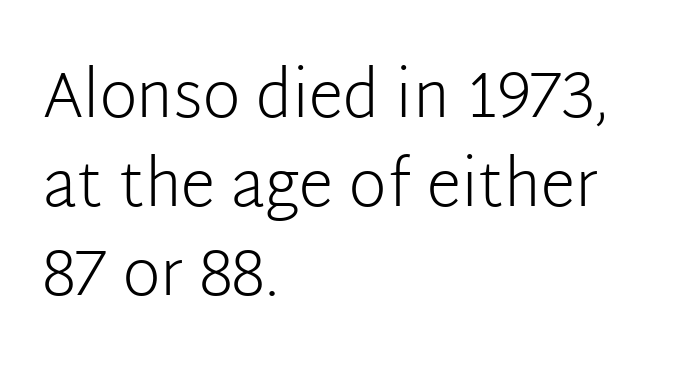
{"serif": "no", "italic": "no", "bold": "no", "weight": "light", "width": "normal", "stroke_contrast": "low", "x_height": "medium", "monospaced": "no", "underline": "no", "align": "left", "line_spacing": "normal", "line_spacing_ratio": 1.39, "letter_spacing": "normal", "letter_spacing_em": 0.0, "glyph_px": 64}
